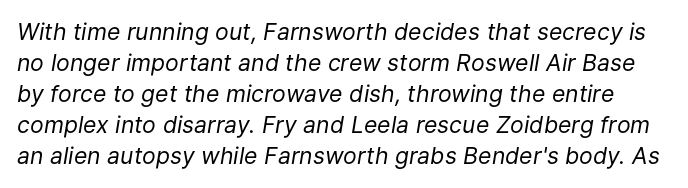
Style check: oblique. Tracking here is standard; glyphs follow each other at the usual distance. The typeface has the unassuming heft of standard copy or less. The space directly below the letters is spotless. How would I describe the line gaps? Plain and ordinary.
